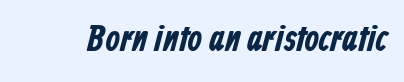
Q: Is the text bold? A: Yes.
Q: Is the typeface a serif or a sans-serif typeface? A: Sans-serif.
Q: Is the text underlined? A: No.
Q: Is the spacing between letters normal or unusually wide? A: Normal.
Q: Width (condensed, normal, or wide)? A: Condensed.
Q: Stroke contrast? A: Low.
Q: x-height? A: Medium.
Q: Monospaced? A: No.
